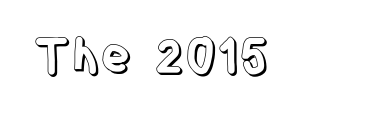
The image shows 47 px condensed type, upright; set normal letter spacing, not underlined; a large x-height.
